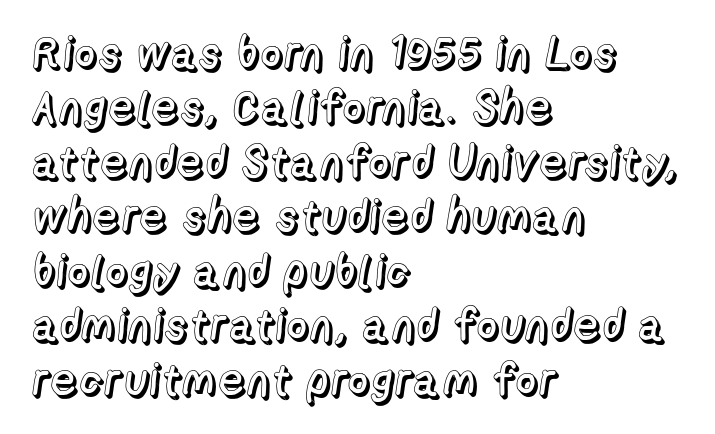
Bare-footed words on every line. Here the designer chose a conventional face with non-uniform glyph widths. Characters follow at the spacing the type designer built in. Typeset ragged right — the left edge is the straight one.
